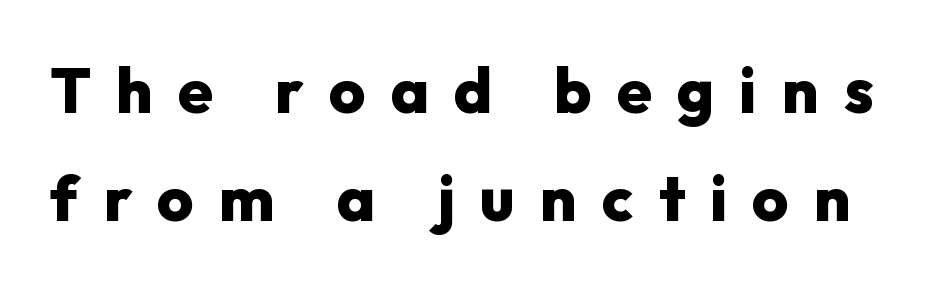
Q: Is the text bold? A: Yes.
Q: Is the text italic (slanted)? A: No, it is upright.
Q: Is the typeface a serif or a sans-serif typeface? A: Sans-serif.
Q: Is the text underlined? A: No.
Q: Is the spacing between letters normal or unusually wide? A: Unusually wide.
Q: Width (condensed, normal, or wide)? A: Normal.
Q: Stroke contrast? A: Low.
Q: x-height? A: Medium.
Q: Monospaced? A: No.
